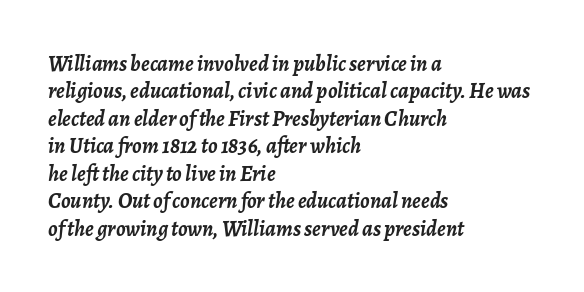
The image shows 22 px bold type, italic (leaning right); set left-aligned, normal line spacing (1.25x), normal letter spacing, not underlined.
